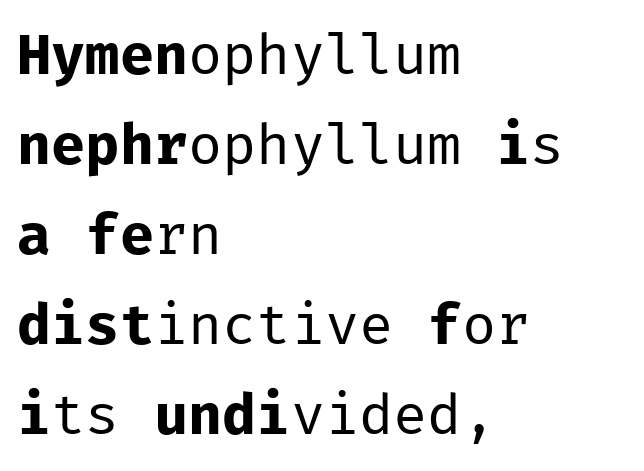
Q: Is the text bold? A: No.
Q: Is the text italic (slanted)? A: No, it is upright.
Q: Is the typeface a serif or a sans-serif typeface? A: Sans-serif.
Q: Is the text underlined? A: No.
Q: How is the paragraph aligned? A: Left-aligned.
Q: Is the spacing between letters normal or unusually wide? A: Normal.
Q: Is the spacing between lines tight, normal or loose? A: Normal.
Q: Width (condensed, normal, or wide)? A: Normal.
Q: Stroke contrast? A: Low.
Q: x-height? A: Medium.
Q: Monospaced? A: Yes.
